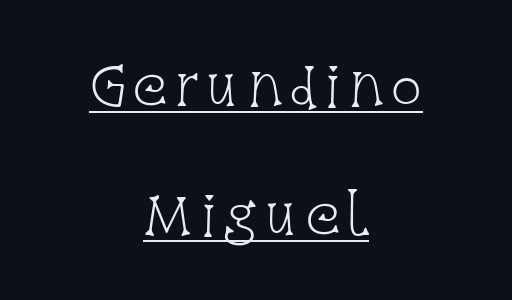
The face looks like a standard text weight, possibly lighter. Decoration check: the copy is underlined. Rendered with straight, roman letterforms. The lines in this sample share a center point and differ in where they start and stop. Each letter keeps its own natural width here, so spacing adapts to shape. Whoever set this chose breathing room over compactness in the vertical rhythm.
